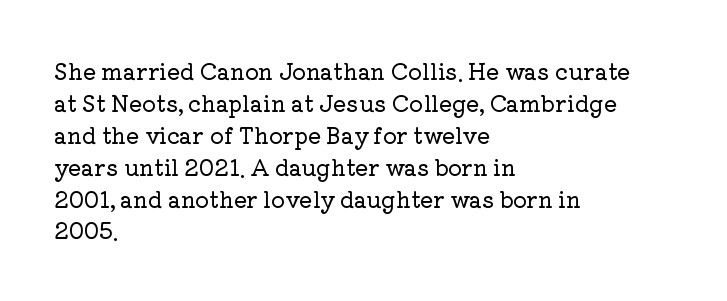
The image shows 22 px text type, upright; set left-aligned, normal line spacing (1.45x), normal letter spacing, not underlined.
